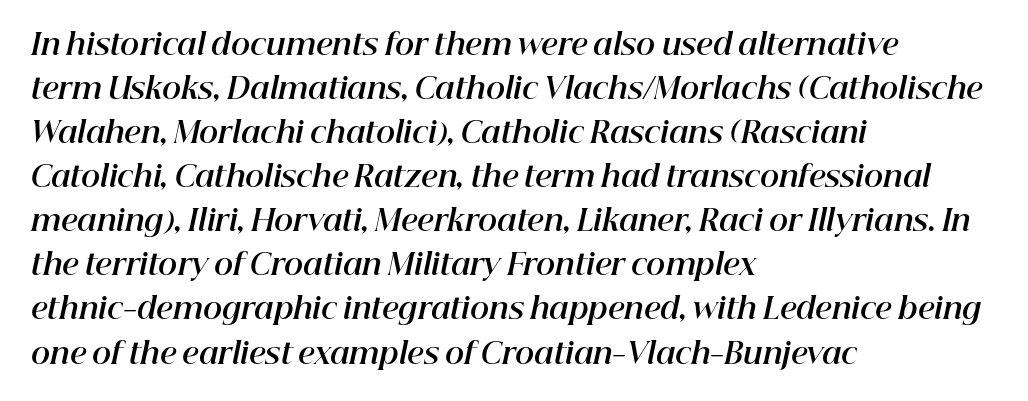
{"italic": "yes", "lean": "right", "slant_degrees": 12, "bold": "yes", "weight": "bold", "width": "normal", "stroke_contrast": "high", "x_height": "medium", "monospaced": "no", "underline": "no", "align": "left", "line_spacing": "normal", "line_spacing_ratio": 1.52, "letter_spacing": "normal", "letter_spacing_em": 0.0, "glyph_px": 29}
